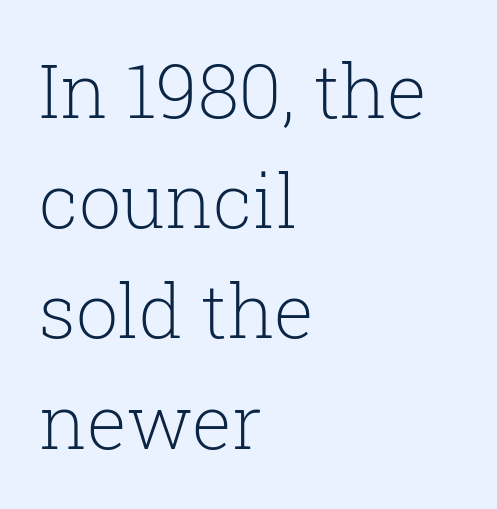
Q: Is the text bold? A: No.
Q: Is the text italic (slanted)? A: No, it is upright.
Q: Is the typeface a serif or a sans-serif typeface? A: Serif.
Q: Is the text underlined? A: No.
Q: How is the paragraph aligned? A: Left-aligned.
Q: Is the spacing between letters normal or unusually wide? A: Normal.
Q: Is the spacing between lines tight, normal or loose? A: Normal.
Q: Width (condensed, normal, or wide)? A: Normal.
Q: Stroke contrast? A: Low.
Q: x-height? A: Medium.
Q: Monospaced? A: No.
